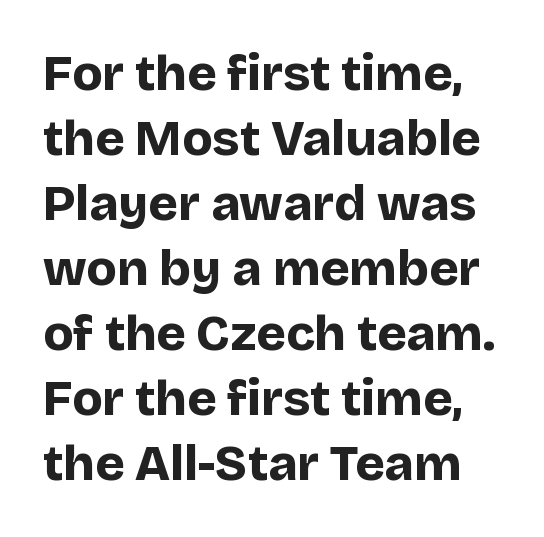
Q: Is the text bold? A: Yes.
Q: Is the text italic (slanted)? A: No, it is upright.
Q: Is the typeface a serif or a sans-serif typeface? A: Sans-serif.
Q: Is the text underlined? A: No.
Q: Is the spacing between letters normal or unusually wide? A: Normal.
Q: Is the spacing between lines tight, normal or loose? A: Normal.
Q: Width (condensed, normal, or wide)? A: Normal.
Q: Stroke contrast? A: Low.
Q: x-height? A: Large.
Q: Monospaced? A: No.
